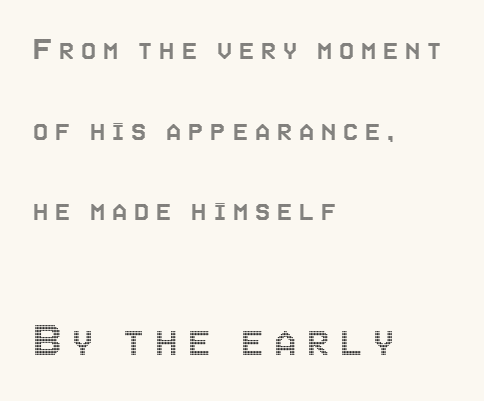
{"italic": "no", "width": "condensed", "x_height": "large", "monospaced": "no", "underline": "no", "align": "left", "line_spacing": "loose", "line_spacing_ratio": 2.37, "letter_spacing": "wide", "letter_spacing_em": 0.2, "larger_block": "second", "size_ratio": 1.5, "glyph_px": 51}
